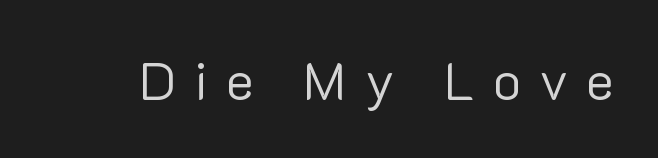
The characters display no serif detailing; their extremities are plain. A light-to-regular cut is what we see here. Letter spacing: wide. Is there any slant? The stems are plumb.
